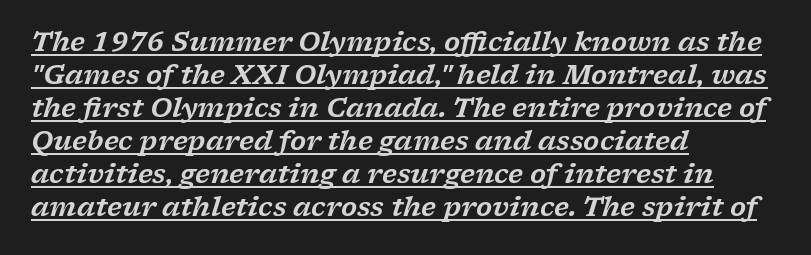
If you drew a line through each stem, it would be angled. Does the leading feel generous? No, just average. Honestly, the letter spacing is just normal — you wouldn't notice it. Underline: present. Each line starts at the same left margin while the right side varies.
